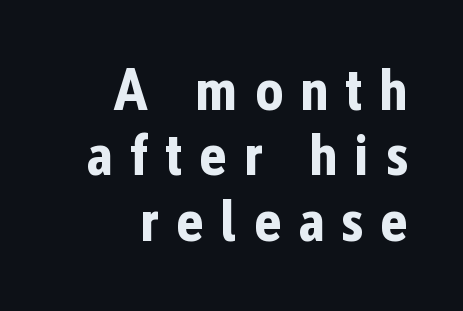
The image shows 59 px bold, condensed sans-serif type, upright; set right-aligned, tight line spacing (1.11x), unusually wide letter spacing (+0.28 em), not underlined; low stroke contrast and a medium x-height.
